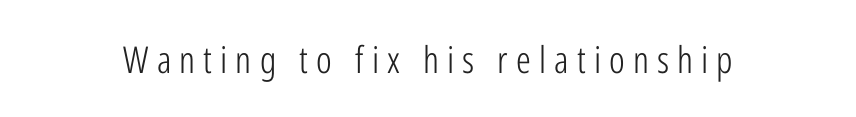
Glyph-to-glyph distance is far greater than everyday printed text. Upright lettering throughout. Descenders are the only things crossing below the line. Is this a fixed-width face? No — the glyphs have proportional, varying widths.
